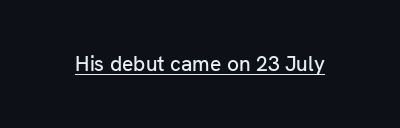
Q: Is the text italic (slanted)? A: No, it is upright.
Q: Is the text underlined? A: Yes.
Q: Is the spacing between letters normal or unusually wide? A: Normal.
